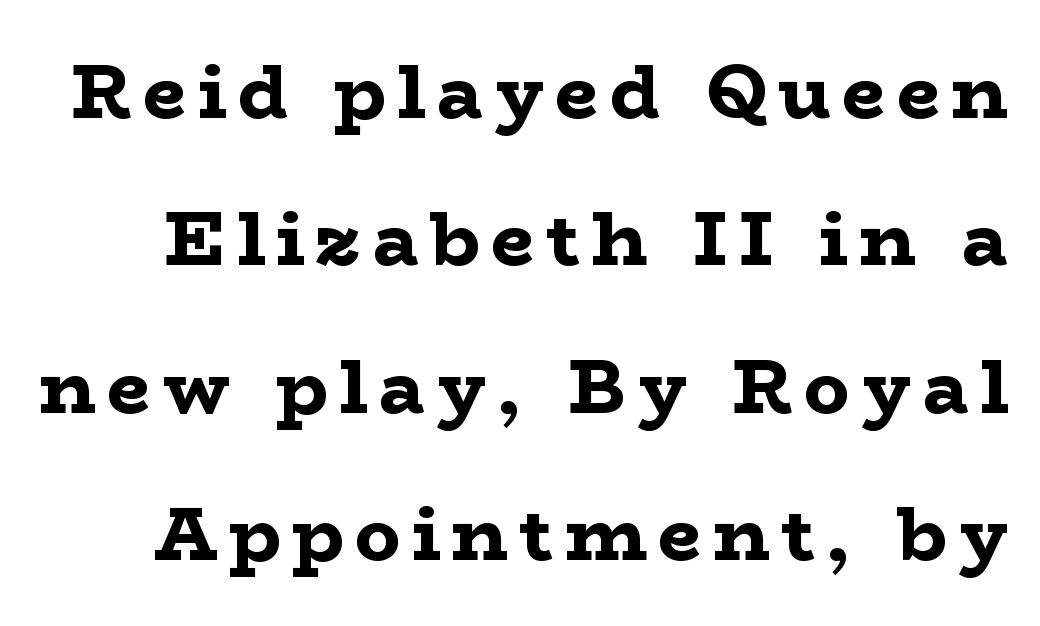
Q: Is the text bold? A: Yes.
Q: Is the text italic (slanted)? A: No, it is upright.
Q: Is the typeface a serif or a sans-serif typeface? A: Serif.
Q: Is the text underlined? A: No.
Q: Is the spacing between lines tight, normal or loose? A: Loose.
Q: Width (condensed, normal, or wide)? A: Wide.
Q: Stroke contrast? A: Low.
Q: x-height? A: Medium.
Q: Monospaced? A: No.
